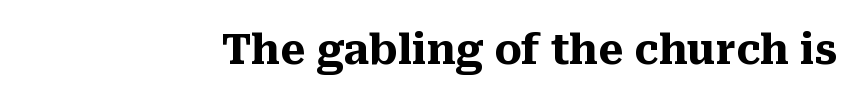
{"serif": "yes", "italic": "no", "bold": "yes", "weight": "heavy", "width": "normal", "stroke_contrast": "medium", "x_height": "medium", "monospaced": "no", "underline": "no", "letter_spacing": "normal", "letter_spacing_em": 0.0, "glyph_px": 41}
